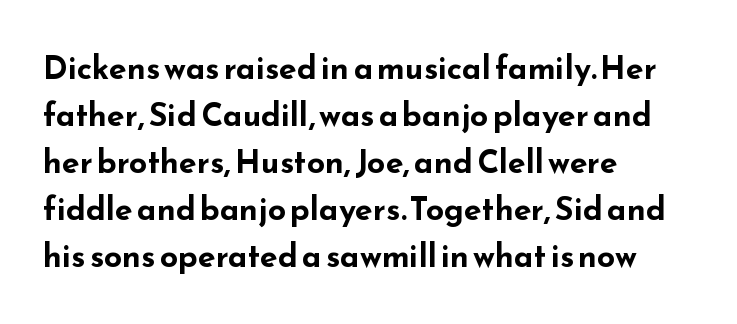
The image shows 32 px bold, wide sans-serif type, upright; set left-aligned, normal line spacing (1.47x), normal letter spacing, not underlined; low stroke contrast and a small x-height.
